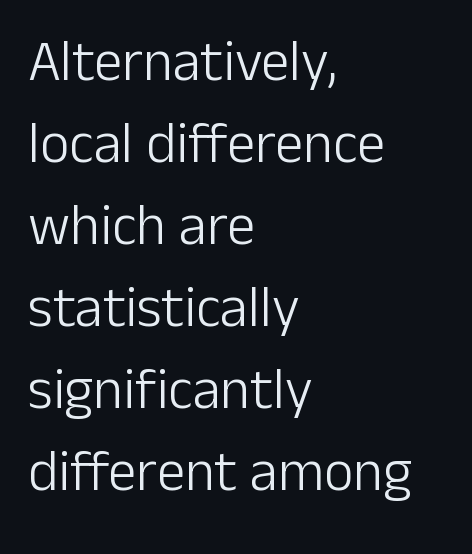
The image shows 57 px light sans-serif type, upright; set left-aligned, normal line spacing (1.44x), normal letter spacing, not underlined; low stroke contrast and a medium x-height.
